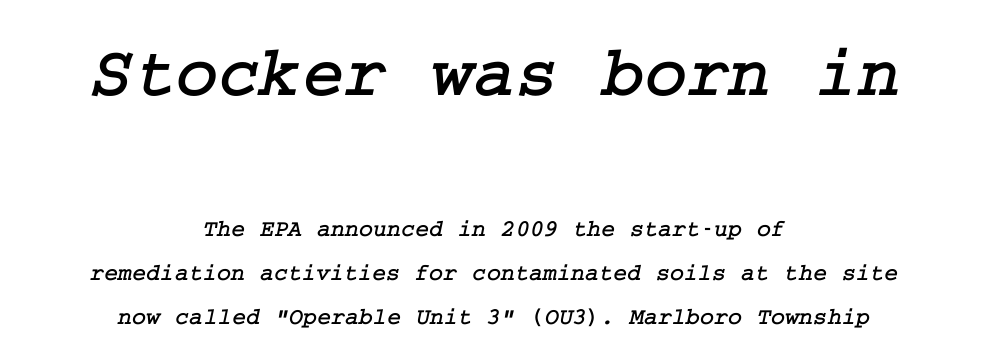
The image shows 72 px serif type; set centered, line spacing 1.83x, normal letter spacing, not underlined; the first (top) block is 3.0x larger; low stroke contrast and a medium x-height.
